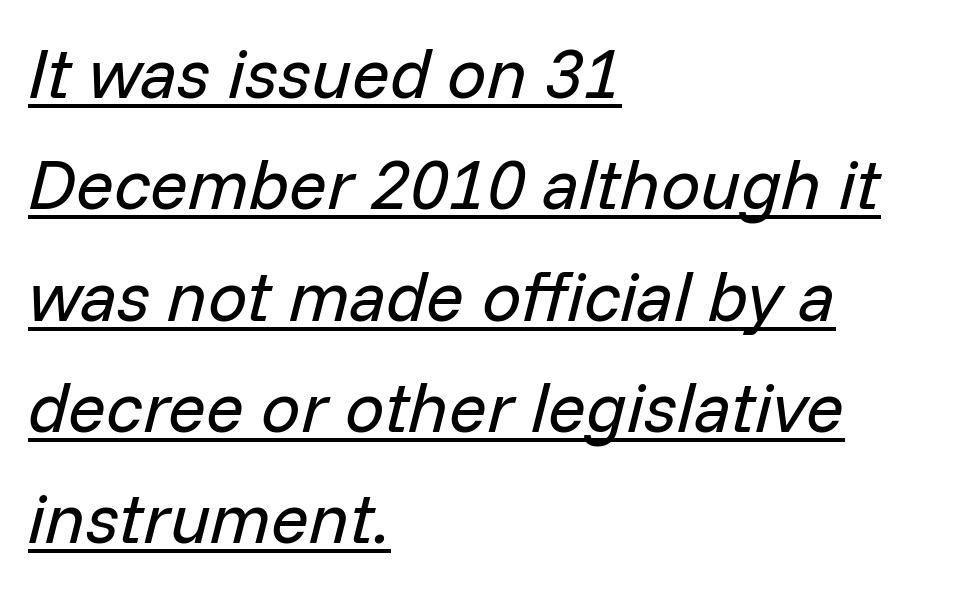
The image shows 70 px regular-weight type, italic (leaning right); set left-aligned, normal line spacing (1.59x), normal letter spacing, underlined; low stroke contrast and a medium x-height.
